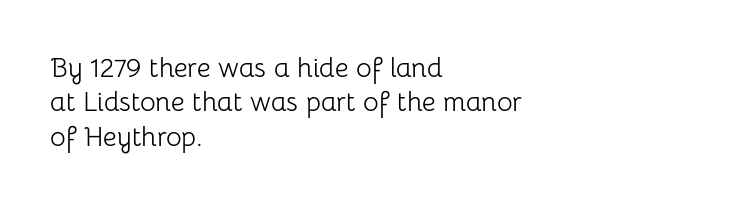
Q: Is the text bold? A: No.
Q: Is the text italic (slanted)? A: No, it is upright.
Q: Is the text underlined? A: No.
Q: How is the paragraph aligned? A: Left-aligned.
Q: Is the spacing between letters normal or unusually wide? A: Normal.
Q: Is the spacing between lines tight, normal or loose? A: Normal.
